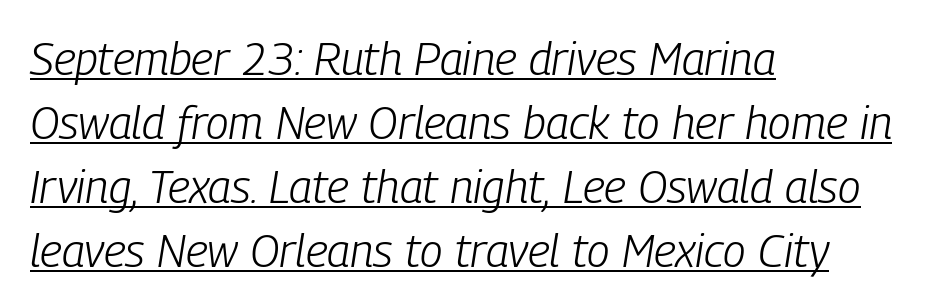
The image shows 46 px light, condensed type, italic (leaning right); set left-aligned, normal line spacing (1.39x), normal letter spacing, underlined; low stroke contrast and a medium x-height.
